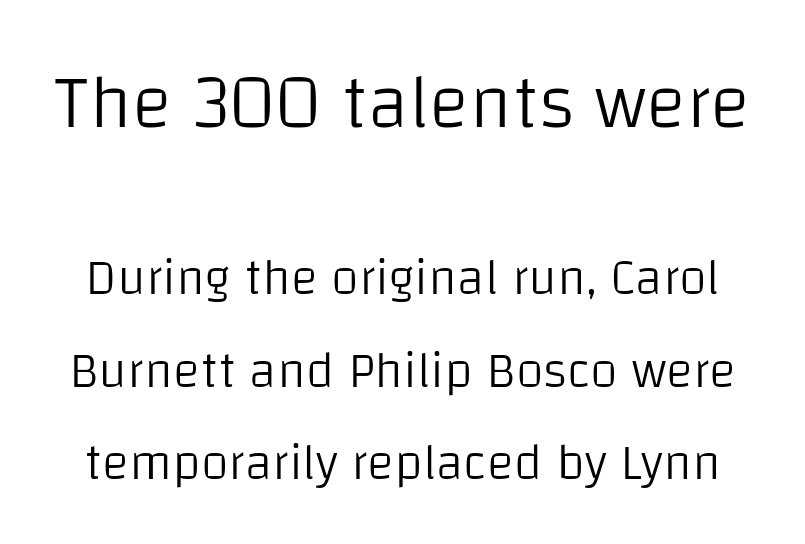
Q: Is the text bold? A: No.
Q: Is the text italic (slanted)? A: No, it is upright.
Q: Is the typeface a serif or a sans-serif typeface? A: Sans-serif.
Q: Is the text underlined? A: No.
Q: Is the spacing between letters normal or unusually wide? A: Normal.
Q: Which block of text is set in a larger size, the first (top) or the second (bottom)? A: The first (top) one.
Q: Width (condensed, normal, or wide)? A: Normal.
Q: Stroke contrast? A: Low.
Q: x-height? A: Large.
Q: Monospaced? A: No.
